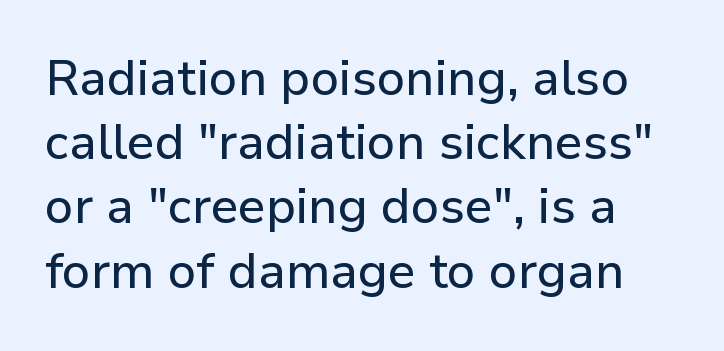
Q: Is the text italic (slanted)? A: No, it is upright.
Q: Is the typeface a serif or a sans-serif typeface? A: Sans-serif.
Q: Is the text underlined? A: No.
Q: Is the spacing between letters normal or unusually wide? A: Normal.
Q: Is the spacing between lines tight, normal or loose? A: Normal.
Q: Width (condensed, normal, or wide)? A: Normal.
Q: Stroke contrast? A: Low.
Q: x-height? A: Medium.
Q: Monospaced? A: No.
